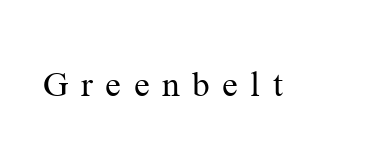
{"serif": "yes", "italic": "no", "bold": "no", "weight": "regular", "width": "normal", "stroke_contrast": "medium", "x_height": "medium", "monospaced": "no", "underline": "no", "letter_spacing": "wide", "letter_spacing_em": 0.32, "glyph_px": 39}
